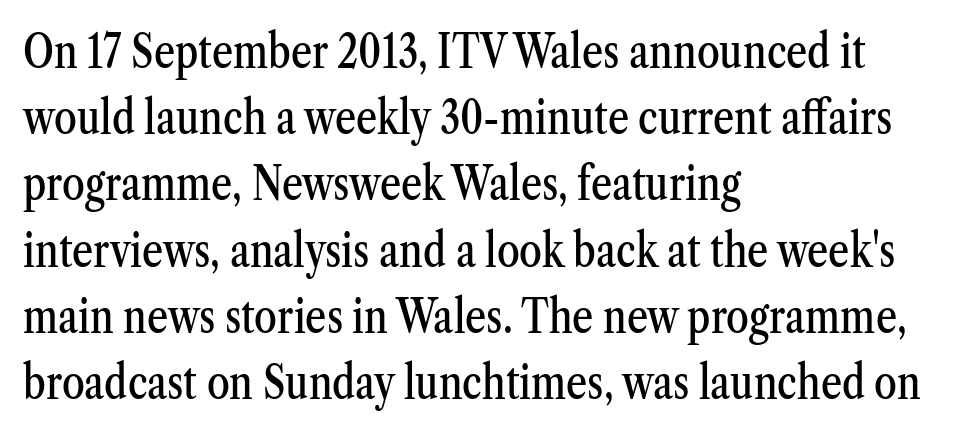
Q: Is the text italic (slanted)? A: No, it is upright.
Q: Is the typeface a serif or a sans-serif typeface? A: Serif.
Q: Is the text underlined? A: No.
Q: How is the paragraph aligned? A: Left-aligned.
Q: Is the spacing between letters normal or unusually wide? A: Normal.
Q: Is the spacing between lines tight, normal or loose? A: Normal.
Q: Width (condensed, normal, or wide)? A: Condensed.
Q: Stroke contrast? A: Medium.
Q: x-height? A: Medium.
Q: Monospaced? A: No.
